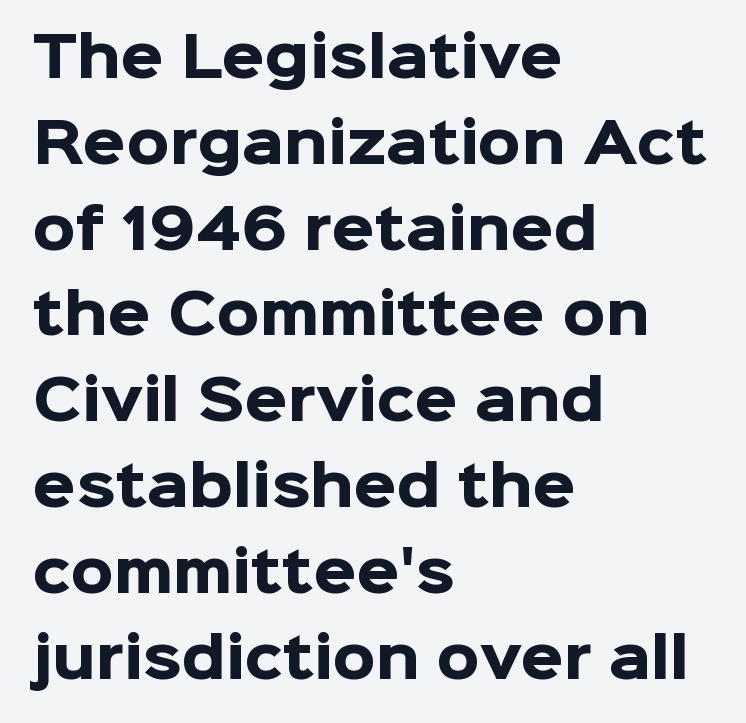
Q: Is the text bold? A: Yes.
Q: Is the text italic (slanted)? A: No, it is upright.
Q: Is the typeface a serif or a sans-serif typeface? A: Sans-serif.
Q: Is the text underlined? A: No.
Q: How is the paragraph aligned? A: Left-aligned.
Q: Is the spacing between letters normal or unusually wide? A: Normal.
Q: Is the spacing between lines tight, normal or loose? A: Normal.
Q: Width (condensed, normal, or wide)? A: Normal.
Q: Stroke contrast? A: Low.
Q: x-height? A: Medium.
Q: Monospaced? A: No.
